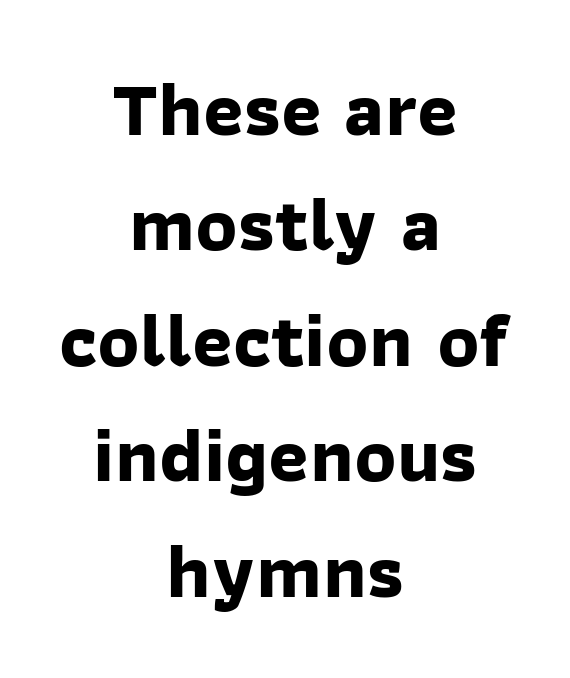
{"serif": "no", "bold": "yes", "weight": "bold", "width": "normal", "stroke_contrast": "low", "x_height": "medium", "monospaced": "no", "underline": "no", "align": "center", "line_spacing": "normal", "line_spacing_ratio": 1.5, "letter_spacing": "normal", "letter_spacing_em": 0.0, "glyph_px": 77}
